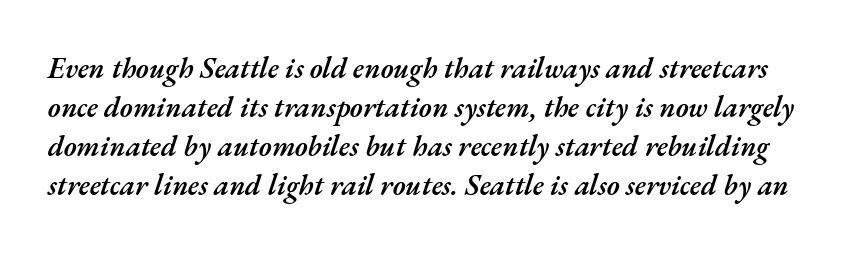
If you drew a line through each stem, it would be angled. Unmarked baselines from the first word to the last. Tracking value appears to be zero — textbook default spacing. You could not count columns in this text — the font is proportionally spaced. The space between consecutive lines is moderate.
